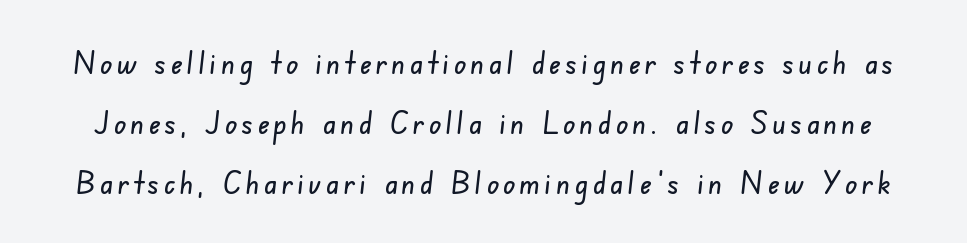
Q: Is the typeface a serif or a sans-serif typeface? A: Sans-serif.
Q: Is the text underlined? A: No.
Q: Width (condensed, normal, or wide)? A: Condensed.
Q: Stroke contrast? A: Low.
Q: x-height? A: Small.
Q: Monospaced? A: No.
